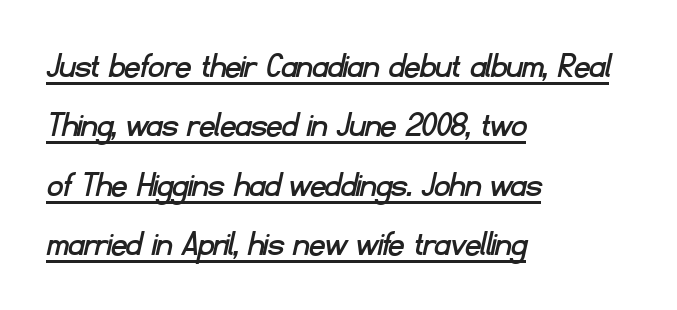
{"serif": "no", "width": "normal", "stroke_contrast": "low", "x_height": "small", "monospaced": "no", "underline": "yes", "align": "left", "line_spacing": "normal", "line_spacing_ratio": 1.56, "letter_spacing": "normal", "letter_spacing_em": 0.0, "glyph_px": 38}
